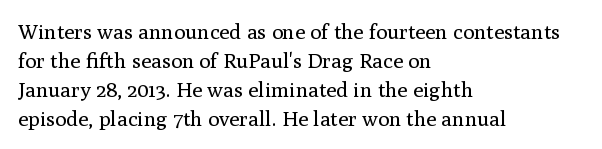
{"italic": "no", "bold": "no", "underline": "no", "align": "left", "line_spacing": "normal", "line_spacing_ratio": 1.38, "letter_spacing": "normal", "letter_spacing_em": 0.0, "glyph_px": 21}
